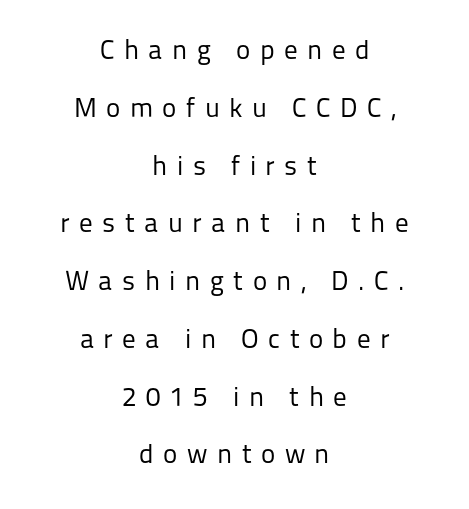
In terms of posture, this sample is upright. Underlining? Definitely not there. The setting favours the middle, as headings and verse often do. The letterforms stand isolated, each surrounded by extra space. This is not heavy type; no bold has been used. Vertical spacing — loose.
